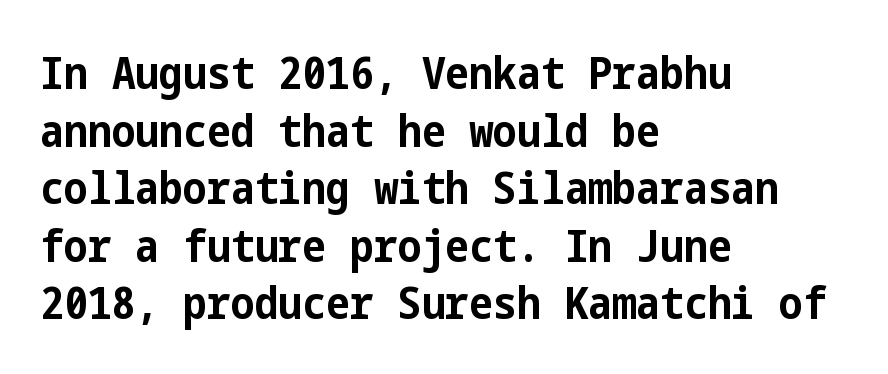
Q: Is the text bold? A: Yes.
Q: Is the text italic (slanted)? A: No, it is upright.
Q: Is the typeface a serif or a sans-serif typeface? A: Sans-serif.
Q: Is the text underlined? A: No.
Q: How is the paragraph aligned? A: Left-aligned.
Q: Is the spacing between letters normal or unusually wide? A: Normal.
Q: Is the spacing between lines tight, normal or loose? A: Normal.
Q: Width (condensed, normal, or wide)? A: Condensed.
Q: Stroke contrast? A: Low.
Q: x-height? A: Medium.
